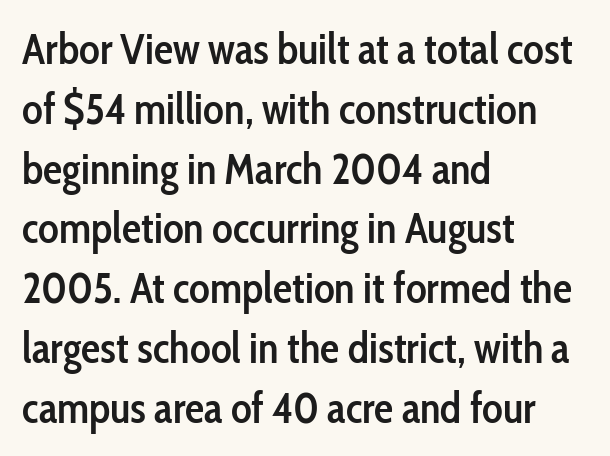
The image shows 43 px semibold, condensed sans-serif type, upright; set left-aligned, normal line spacing (1.39x), normal letter spacing, not underlined; low stroke contrast and a medium x-height.
